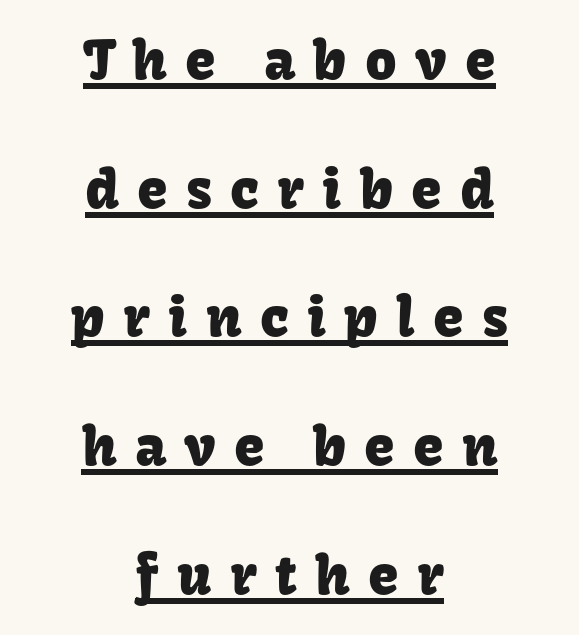
The lettering is marked with a stroke running underneath it. In terms of letterform style, serifs are entirely absent. Short and long lines alike share a common midpoint. The line-height multiplier appears high, well above default. A typesetter would mark this as roman, not italic. The letters advance in unequal steps, a hallmark of proportional type.
